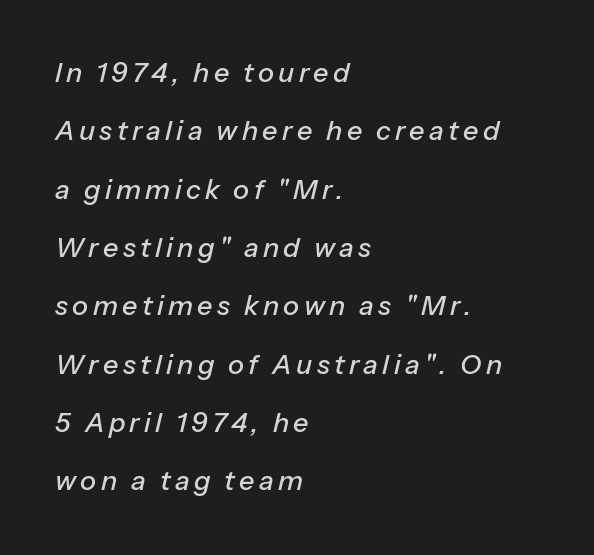
{"italic": "yes", "lean": "right", "slant_degrees": 13, "underline": "no", "align": "left", "line_spacing": "loose", "line_spacing_ratio": 2.16, "glyph_px": 27}
